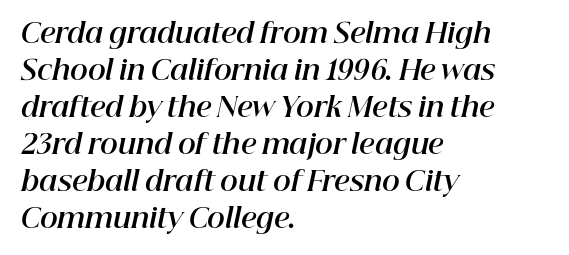
Whoever set this chose a conventional vertical rhythm. The passage shown has conventional tracking throughout. The space directly below the letters is spotless. Line starts are locked; line ends wander. Strokes here are thick enough to call this a true bold. Designer's note — italics engaged.
